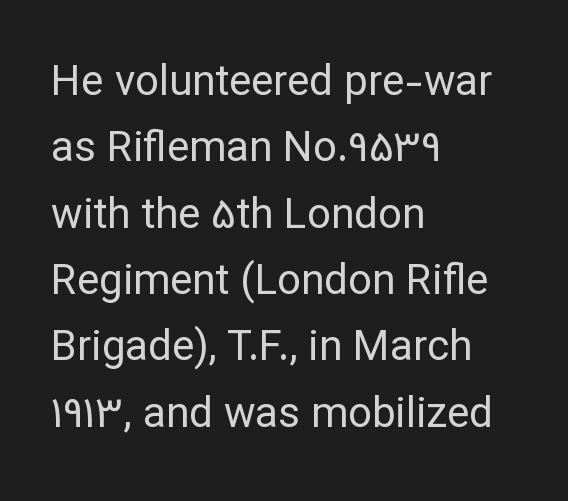
Q: Is the text bold? A: No.
Q: Is the text italic (slanted)? A: No, it is upright.
Q: Is the typeface a serif or a sans-serif typeface? A: Sans-serif.
Q: Is the text underlined? A: No.
Q: How is the paragraph aligned? A: Left-aligned.
Q: Is the spacing between letters normal or unusually wide? A: Normal.
Q: Is the spacing between lines tight, normal or loose? A: Normal.
Q: Width (condensed, normal, or wide)? A: Normal.
Q: Stroke contrast? A: Low.
Q: x-height? A: Medium.
Q: Monospaced? A: No.
